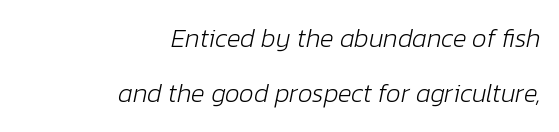
{"italic": "yes", "lean": "right", "slant_degrees": 12, "bold": "no", "underline": "no", "align": "right", "line_spacing": "loose", "line_spacing_ratio": 2.13, "letter_spacing": "normal", "letter_spacing_em": 0.0, "glyph_px": 26}
